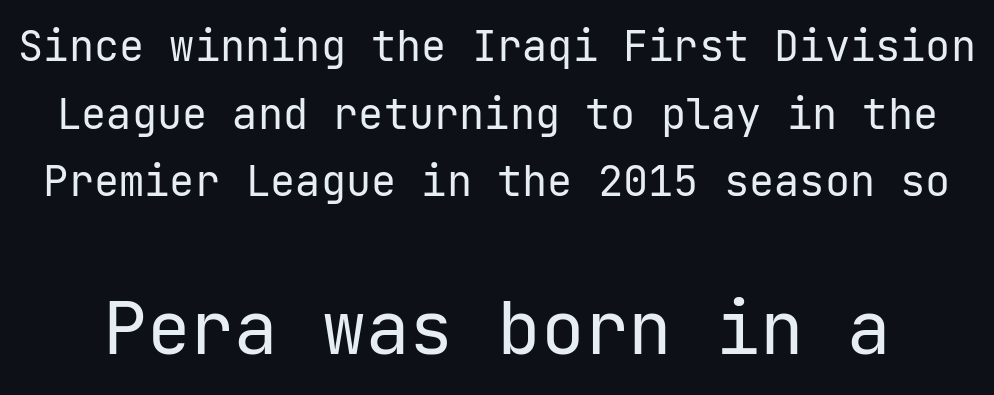
Horizontal bands of white between lines are of average thickness. Serif or sans? Sans — the stroke terminals are bare. Small over large — that's the arrangement of the two blocks here. Stems and bowls with no extra thickness — not bold.
